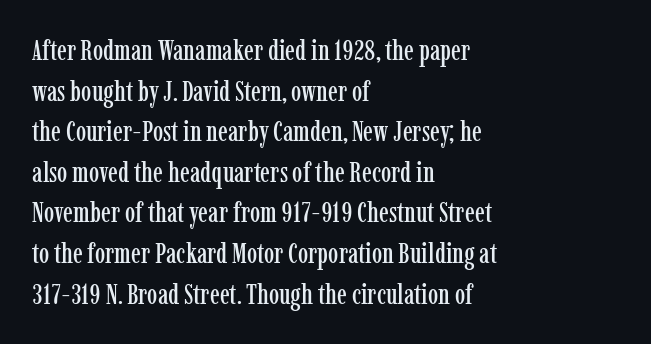
{"serif": "yes", "italic": "no", "width": "condensed", "stroke_contrast": "low", "x_height": "medium", "monospaced": "no", "underline": "no", "align": "left", "line_spacing": "normal", "line_spacing_ratio": 1.4, "letter_spacing": "normal", "letter_spacing_em": 0.0, "glyph_px": 29}
